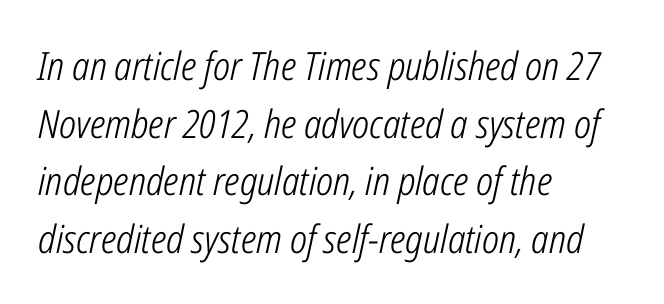
{"italic": "yes", "lean": "right", "slant_degrees": 12, "bold": "no", "weight": "light", "width": "condensed", "stroke_contrast": "low", "x_height": "medium", "monospaced": "no", "underline": "no", "align": "left", "line_spacing": "normal", "line_spacing_ratio": 1.48, "letter_spacing": "normal", "letter_spacing_em": 0.0, "glyph_px": 39}
